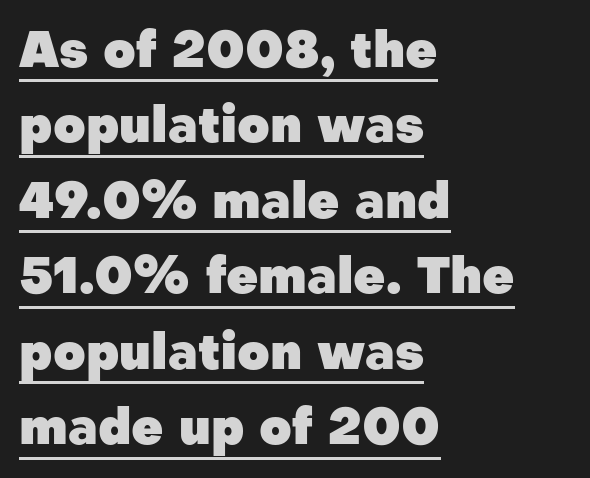
Q: Is the text bold? A: Yes.
Q: Is the text italic (slanted)? A: No, it is upright.
Q: Is the typeface a serif or a sans-serif typeface? A: Sans-serif.
Q: Is the text underlined? A: Yes.
Q: How is the paragraph aligned? A: Left-aligned.
Q: Is the spacing between letters normal or unusually wide? A: Normal.
Q: Is the spacing between lines tight, normal or loose? A: Normal.
Q: Width (condensed, normal, or wide)? A: Normal.
Q: Stroke contrast? A: Low.
Q: x-height? A: Medium.
Q: Monospaced? A: No.
